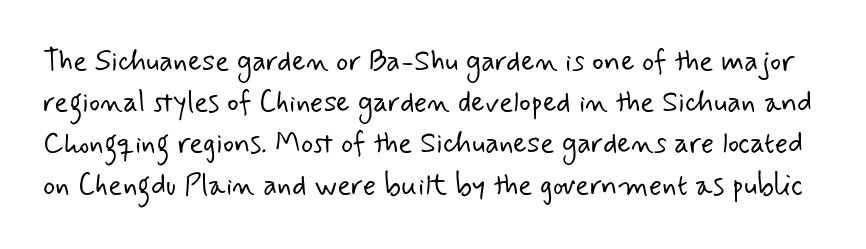
This sample has the flowing, uneven cadence of proportional lettering. Ink coverage per letter is moderate at most. The baseline area is clear. The tracking reads as untouched default to a designer's eye. Compared with typical paragraphs, the rows here are spaced about the same.
